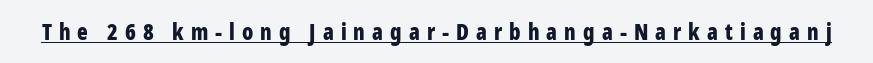
Q: Is the text bold? A: Yes.
Q: Is the text italic (slanted)? A: No, it is upright.
Q: Is the text underlined? A: Yes.
Q: Is the spacing between letters normal or unusually wide? A: Unusually wide.
